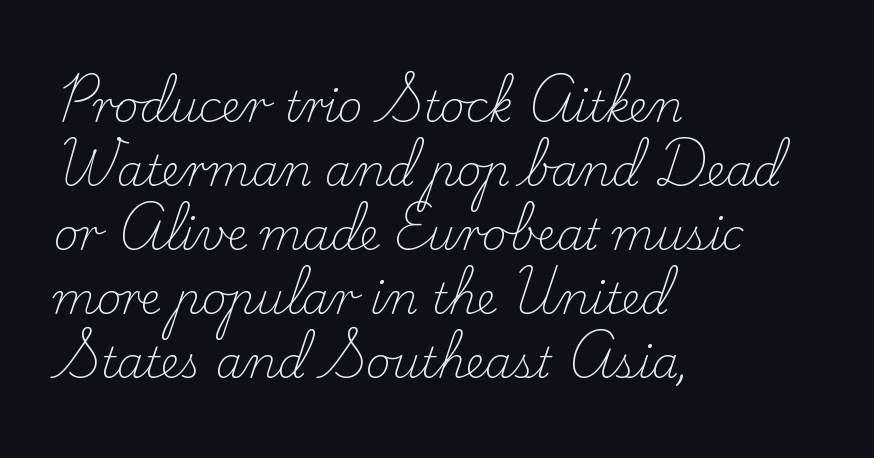
The typesetter chose a ragged-right arrangement here. Letter spacing: default. The words here are not underlined. The glyphs in this specimen are seriffed. Does the leading feel generous? No, just average.
